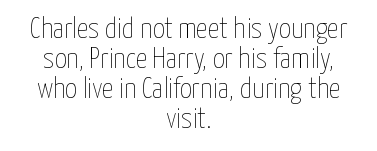
Q: Is the text bold? A: No.
Q: Is the text italic (slanted)? A: No, it is upright.
Q: Is the text underlined? A: No.
Q: How is the paragraph aligned? A: Centered.
Q: Is the spacing between letters normal or unusually wide? A: Normal.
Q: Is the spacing between lines tight, normal or loose? A: Tight.
Q: Width (condensed, normal, or wide)? A: Condensed.
Q: Stroke contrast? A: Low.
Q: x-height? A: Medium.
Q: Monospaced? A: No.
